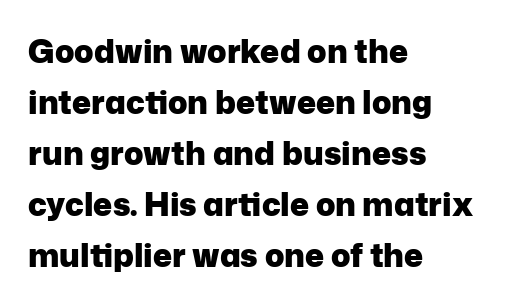
The image shows 32 px heavy sans-serif type, upright; set left-aligned, normal line spacing (1.59x), normal letter spacing, not underlined; low stroke contrast and a medium x-height.
